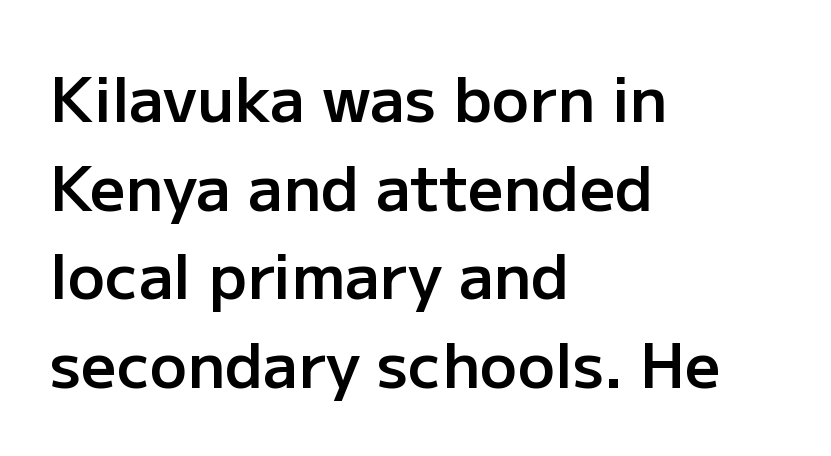
What stands out about the letter spacing? Nothing — it is the standard amount. Which margin do the lines hug? The left one — the right edge is uneven. Underline: absent. How would I describe the line gaps? Plain and ordinary.
